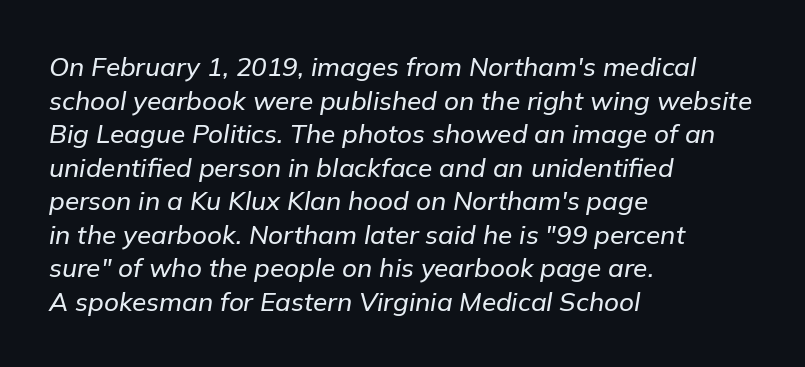
{"italic": "yes", "lean": "right", "slant_degrees": 9, "underline": "no", "align": "left", "line_spacing": "normal", "line_spacing_ratio": 1.29, "letter_spacing": "normal", "letter_spacing_em": 0.0, "glyph_px": 26}
